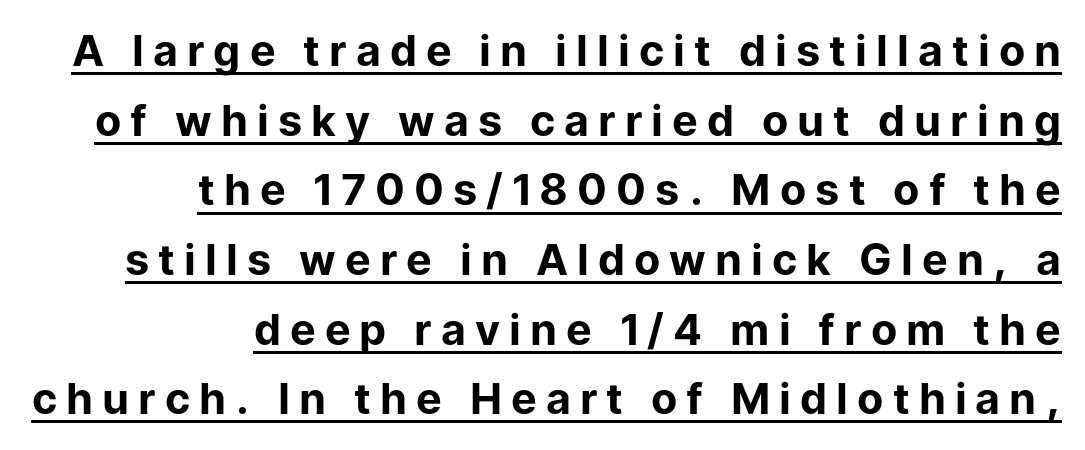
{"serif": "no", "italic": "no", "bold": "yes", "weight": "bold", "width": "normal", "stroke_contrast": "low", "x_height": "medium", "monospaced": "no", "underline": "yes", "align": "right", "line_spacing": "normal", "line_spacing_ratio": 1.62, "letter_spacing": "wide", "letter_spacing_em": 0.21, "glyph_px": 43}
